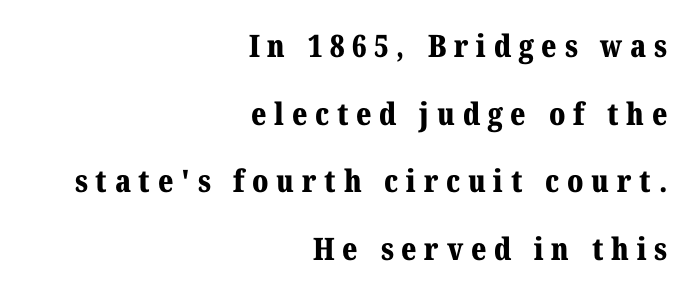
Q: Is the text bold? A: Yes.
Q: Is the text italic (slanted)? A: No, it is upright.
Q: Is the typeface a serif or a sans-serif typeface? A: Serif.
Q: Is the text underlined? A: No.
Q: How is the paragraph aligned? A: Right-aligned.
Q: Is the spacing between letters normal or unusually wide? A: Unusually wide.
Q: Is the spacing between lines tight, normal or loose? A: Loose.
Q: Width (condensed, normal, or wide)? A: Normal.
Q: Stroke contrast? A: Medium.
Q: x-height? A: Medium.
Q: Monospaced? A: No.
